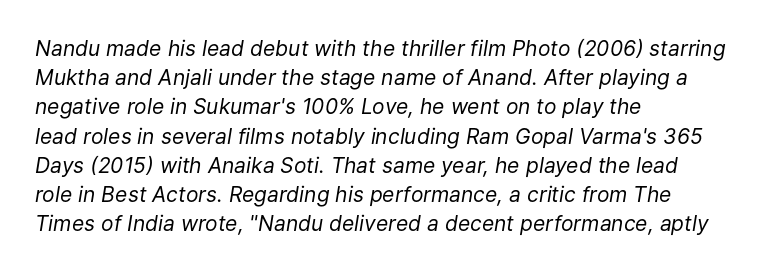
{"italic": "yes", "lean": "right", "slant_degrees": 9, "bold": "no", "underline": "no", "align": "left", "line_spacing": "normal", "line_spacing_ratio": 1.39, "letter_spacing": "normal", "letter_spacing_em": 0.0, "glyph_px": 21}
